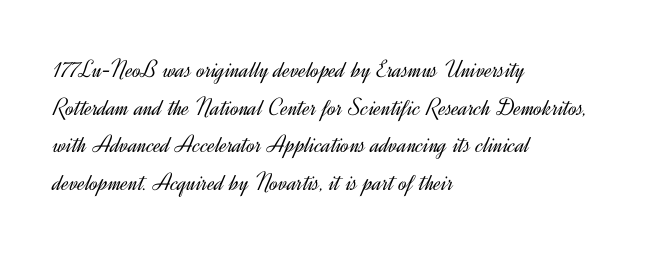
The image shows 25 px text type; set left-aligned, normal line spacing (1.51x), normal letter spacing, not underlined.
